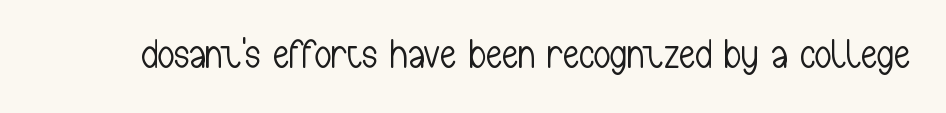
Q: Is the text bold? A: No.
Q: Is the text italic (slanted)? A: No, it is upright.
Q: Is the typeface a serif or a sans-serif typeface? A: Sans-serif.
Q: Is the text underlined? A: No.
Q: Is the spacing between letters normal or unusually wide? A: Normal.
Q: Width (condensed, normal, or wide)? A: Condensed.
Q: Stroke contrast? A: Low.
Q: x-height? A: Medium.
Q: Monospaced? A: No.
